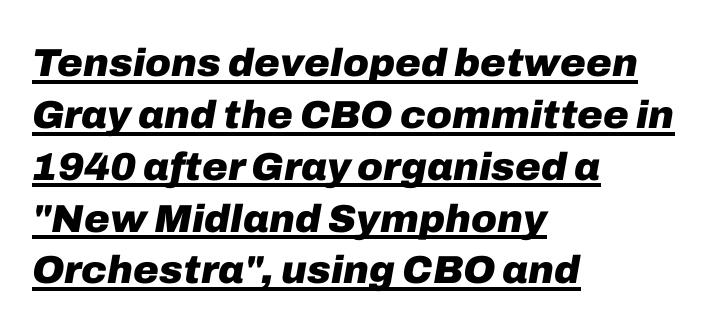
The text carries the slant typical of an italic or oblique font. Glance below the letters and you will spot a drawn line. The gaps between neighbouring characters are ordinary and unremarkable. These lines are set flush left with a ragged right edge. Character widths vary here, with narrow letters taking less room than wide ones. Honestly, the row spacing looks completely unremarkable.
